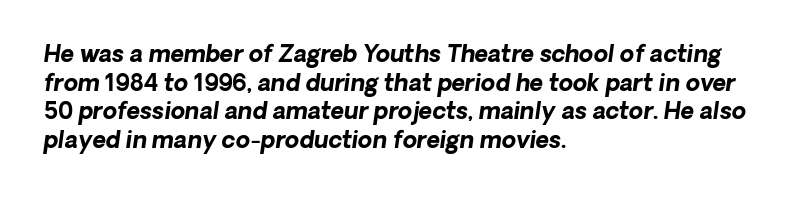
This rendering uses left alignment, leaving the right contour irregular. Nobody touched the tracking dial on this one. Strokes here are thick enough to call this a true bold. Unmarked baselines from the first word to the last.
